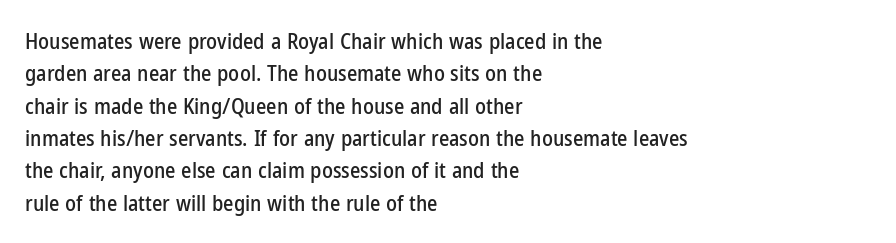
The image shows 22 px text type, upright; set left-aligned, normal line spacing (1.47x), normal letter spacing, not underlined.
